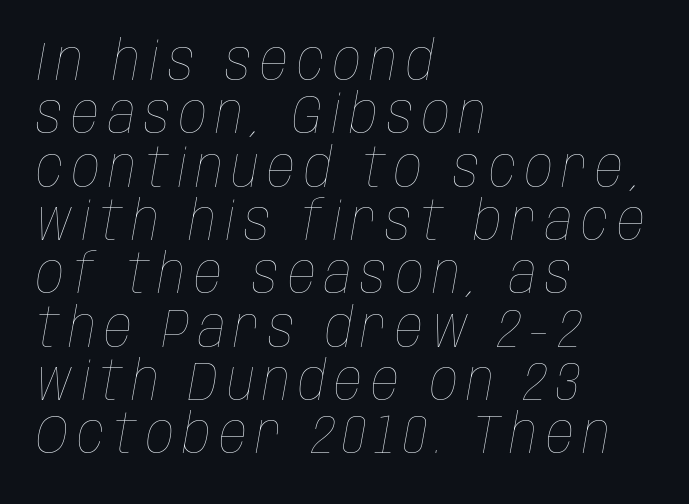
Leftover space on each line is placed entirely after the last word. The strokes carry an ordinary text weight at most. No word sits above an underline. The whole block is typeset with a tilt.
